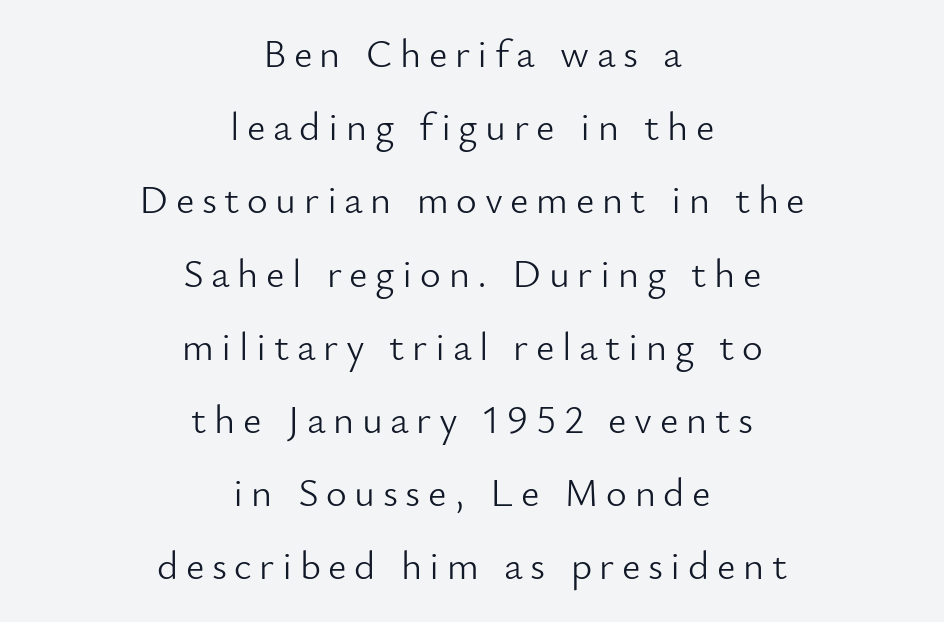
{"serif": "no", "italic": "no", "bold": "no", "weight": "light", "width": "normal", "stroke_contrast": "low", "x_height": "small", "monospaced": "no", "underline": "no", "align": "center", "line_spacing_ratio": 1.83, "glyph_px": 40}
